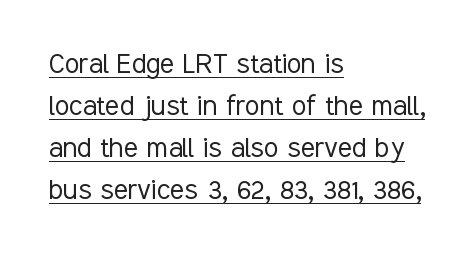
Q: Is the text bold? A: No.
Q: Is the text italic (slanted)? A: No, it is upright.
Q: Is the typeface a serif or a sans-serif typeface? A: Sans-serif.
Q: Is the text underlined? A: Yes.
Q: How is the paragraph aligned? A: Left-aligned.
Q: Is the spacing between letters normal or unusually wide? A: Normal.
Q: Is the spacing between lines tight, normal or loose? A: Normal.
Q: Width (condensed, normal, or wide)? A: Condensed.
Q: Stroke contrast? A: Low.
Q: x-height? A: Medium.
Q: Monospaced? A: No.
